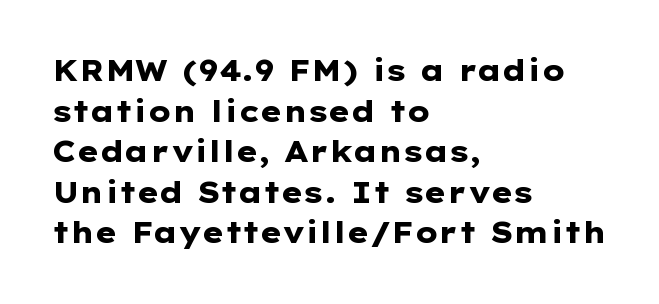
The image shows 29 px heavy, wide sans-serif type, upright; set left-aligned, normal line spacing (1.4x), normal letter spacing, not underlined; low stroke contrast and a medium x-height.
